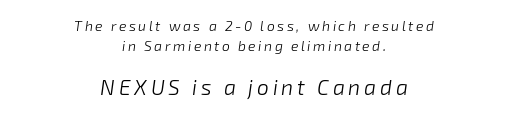
Scale increases going downward across the two blocks. Horizontal alignment here is central, giving a formal, balanced look. Does the lettering tilt? It does — this is italic. The space between consecutive lines is moderate. Stem width sits at or under what a default text font uses.
